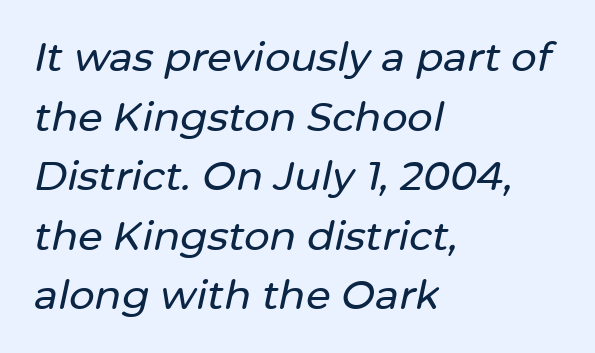
This block has exactly the height ordinary leading produces. Line beginnings align vertically; line endings do not. Letter spacing: default. The baseline area is clear. Do the characters align in a grid? No, the font is proportional. The face used here has a pronounced slope to its letters.
